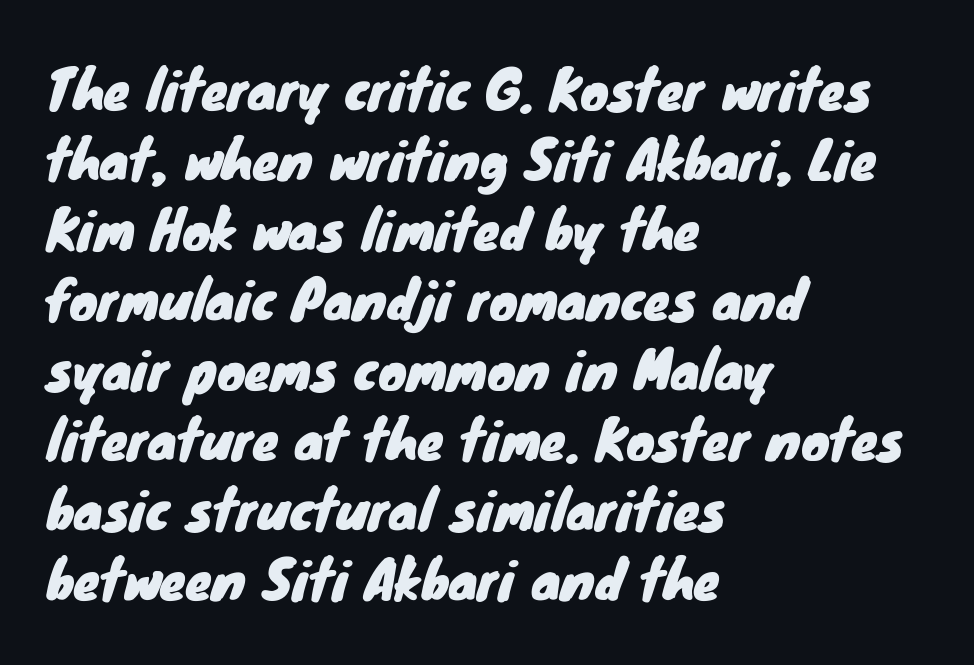
{"serif": "no", "width": "normal", "stroke_contrast": "low", "x_height": "small", "monospaced": "no", "underline": "no", "align": "left", "line_spacing": "normal", "line_spacing_ratio": 1.32, "letter_spacing": "normal", "letter_spacing_em": 0.0, "glyph_px": 53}
